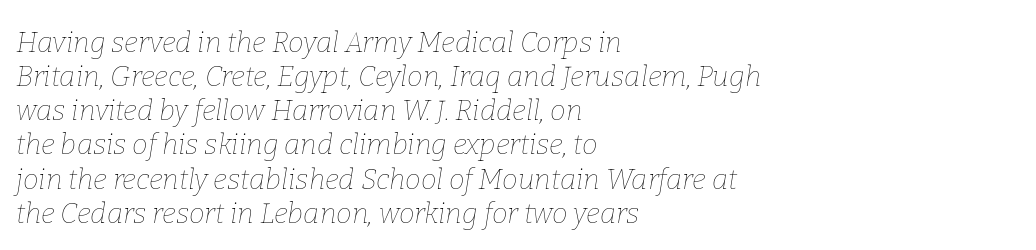
The image shows 28 px thin type, italic (leaning right); set left-aligned, line spacing 1.22x, normal letter spacing, not underlined; low stroke contrast and a medium x-height.
